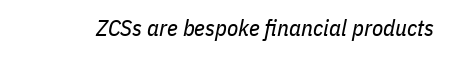
The strokes carry an ordinary text weight at most. Has an underline been added? It has not. Tracking here is standard; glyphs follow each other at the usual distance. Posture: slanted.
